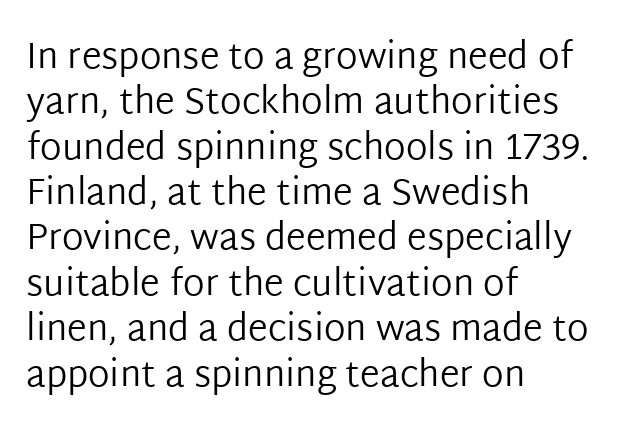
The image shows 36 px regular-weight sans-serif type, upright; set left-aligned, normal line spacing (1.26x), normal letter spacing, not underlined; low stroke contrast and a medium x-height.
